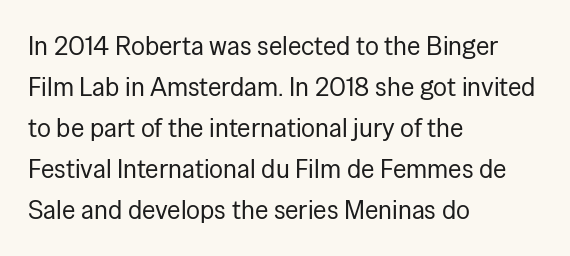
The words here are not underlined. Unbolded letterforms with no extra heft. Quick note: interline space is typical. These lines stack with their left ends in a neat column. Ordinary non-slanted type is in use. Here the glyphs are tracked normally, forming tight word shapes.
